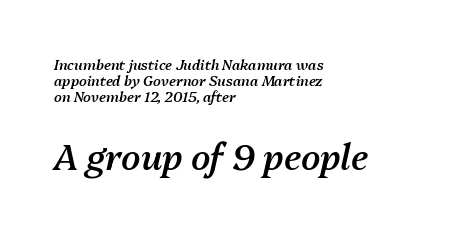
The image shows 35 px semibold type, italic (leaning right); set left-aligned, tight line spacing (1.15x), normal letter spacing, not underlined; the second (bottom) block is 2.5x larger; medium stroke contrast and a medium x-height.
